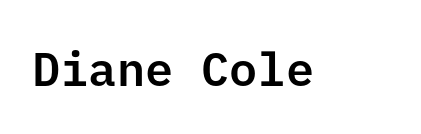
{"serif": "no", "italic": "no", "width": "normal", "stroke_contrast": "low", "x_height": "medium", "underline": "no", "letter_spacing": "normal", "letter_spacing_em": 0.0, "glyph_px": 47}
